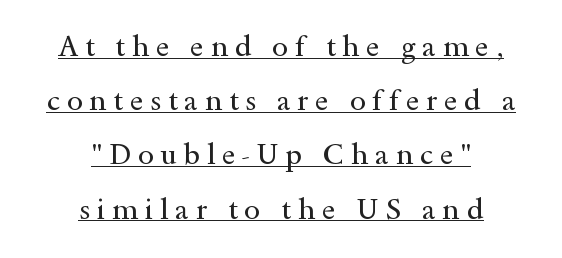
Q: Is the text bold? A: No.
Q: Is the text italic (slanted)? A: No, it is upright.
Q: Is the typeface a serif or a sans-serif typeface? A: Serif.
Q: Is the text underlined? A: Yes.
Q: How is the paragraph aligned? A: Centered.
Q: Is the spacing between letters normal or unusually wide? A: Unusually wide.
Q: Width (condensed, normal, or wide)? A: Wide.
Q: x-height? A: Small.
Q: Monospaced? A: No.
